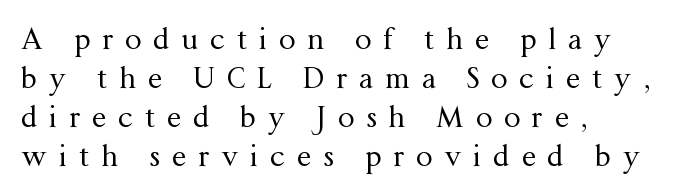
The image shows 29 px regular-weight serif type, upright; set left-aligned, normal line spacing (1.34x), unusually wide letter spacing (+0.41 em), not underlined; medium stroke contrast and a medium x-height.
